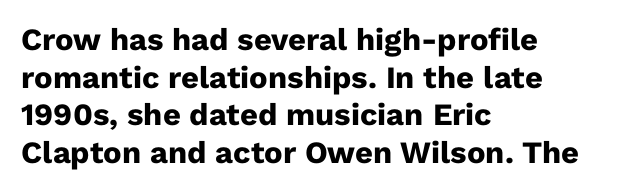
The face used here is a sans, in the tradition of grotesques and geometrics. Descender tails drop into unmarked territory. The lettering holds an erect, upright posture throughout. Weight check: bold — yes, fully.
